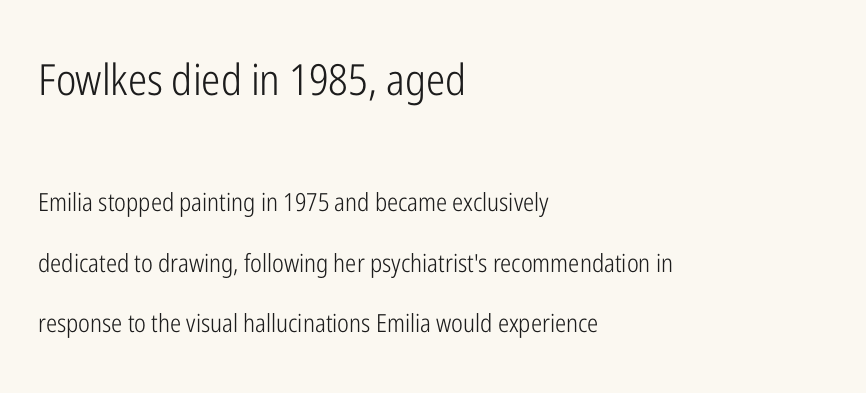
The image shows 43 px light, condensed sans-serif type, upright; set left-aligned, loose line spacing (2.43x), normal letter spacing, not underlined; the first (top) block is 1.72x larger; low stroke contrast and a medium x-height.
